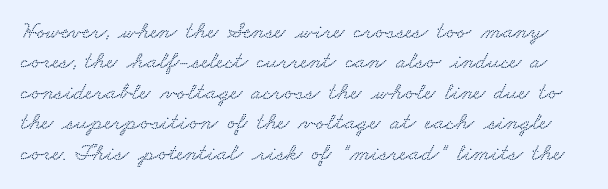
Standard letterfit; no display-style spreading of the glyphs. What's the leading like? Ordinary, nothing unusual. Just letters on the line, the space beneath them empty.
